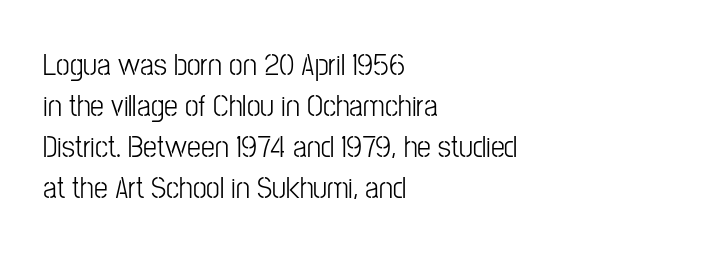
The letters advance in unequal steps, a hallmark of proportional type. Is there any slant? The stems are plumb. Typographically, this falls in the sans-serif category. The paragraph shown leans on its left margin.
